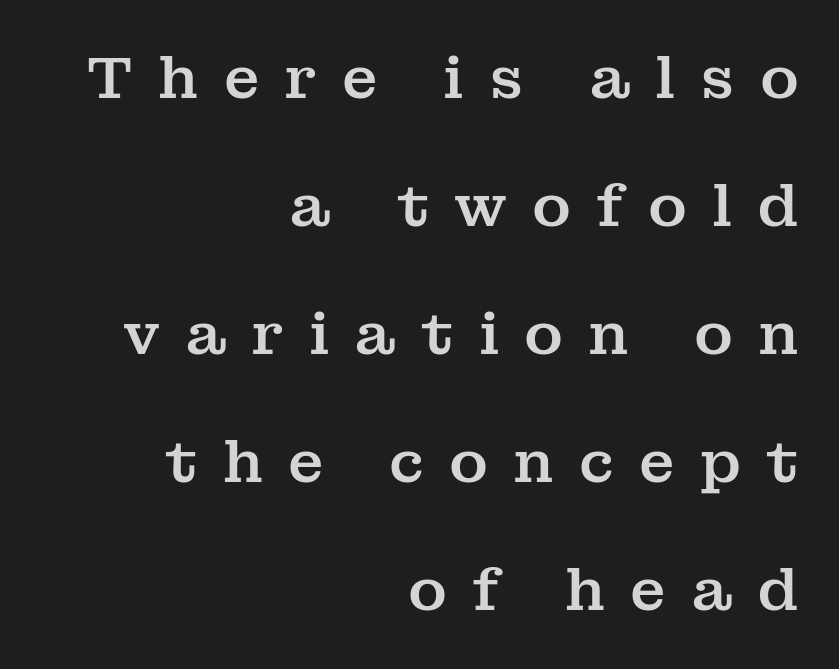
Are there feet on the stems? There are — it's a serif. Students, observe: this is what heavily led, spacious text looks like. Short note: letters widely spaced. Unlike italic type, these characters show no tilt at all.
